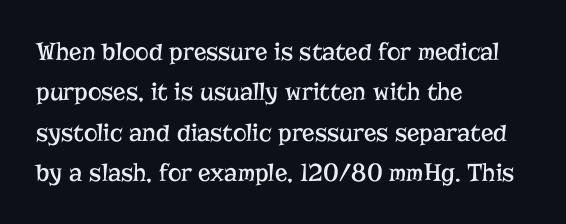
Check the space under the baseline: it is left empty. The type sits square on the baseline with zero lean. Line spacing here is normal. Casual observation: everything's shoved over to the left. Honestly, the letter spacing is just normal — you wouldn't notice it.
